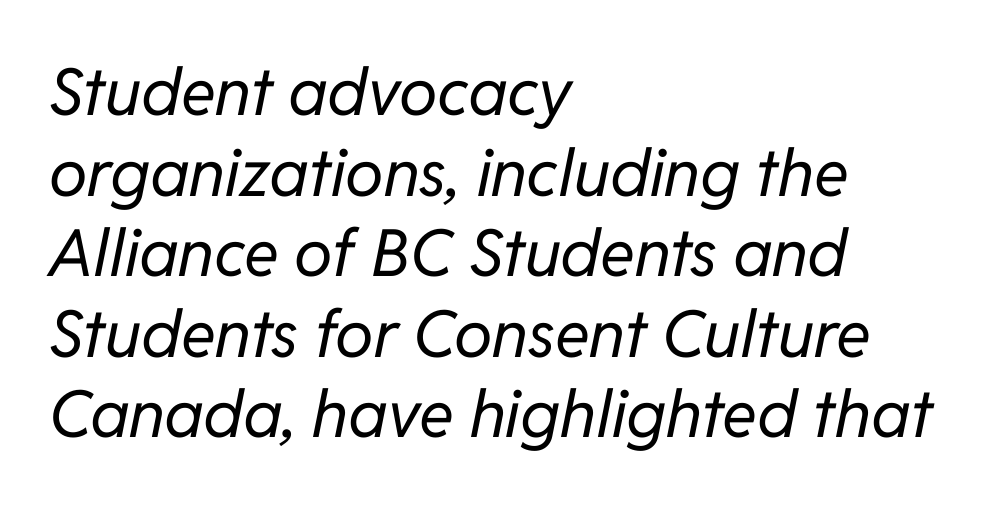
Does extra space separate the letters? No, they use regular spacing. Nothing heavy about these letters — not bold at all. This rendering uses left alignment, leaving the right contour irregular. The space beneath each line is pristine and unruled. A typesetter would call this proportional, since set widths differ per character.
